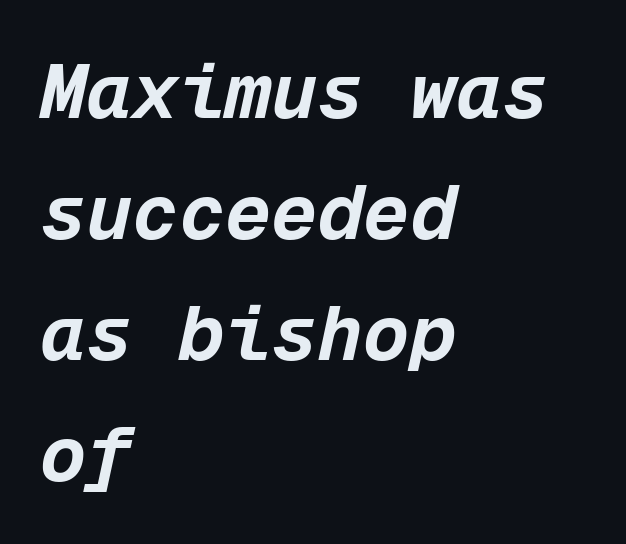
Tall strokes in this sample are angled rather than plumb. The horizontal fit of the characters is conventional and even. The space between consecutive lines is moderate. Has an underline been added? It has not. Set as a true bold cut, around the 700 mark. Caption: multi-line text, flush left, ragged right.
